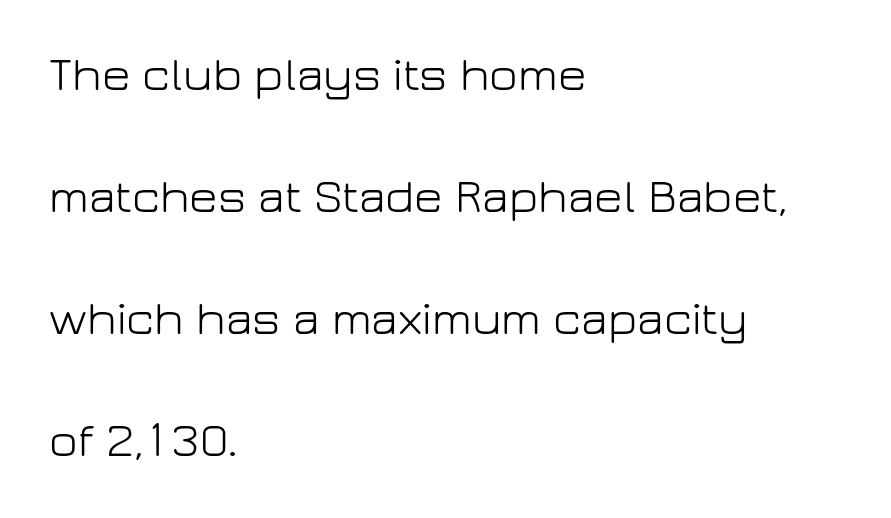
{"serif": "no", "italic": "no", "bold": "no", "weight": "light", "width": "normal", "stroke_contrast": "low", "x_height": "medium", "monospaced": "no", "underline": "no", "align": "left", "line_spacing": "loose", "line_spacing_ratio": 2.49, "letter_spacing": "normal", "letter_spacing_em": 0.0, "glyph_px": 49}
